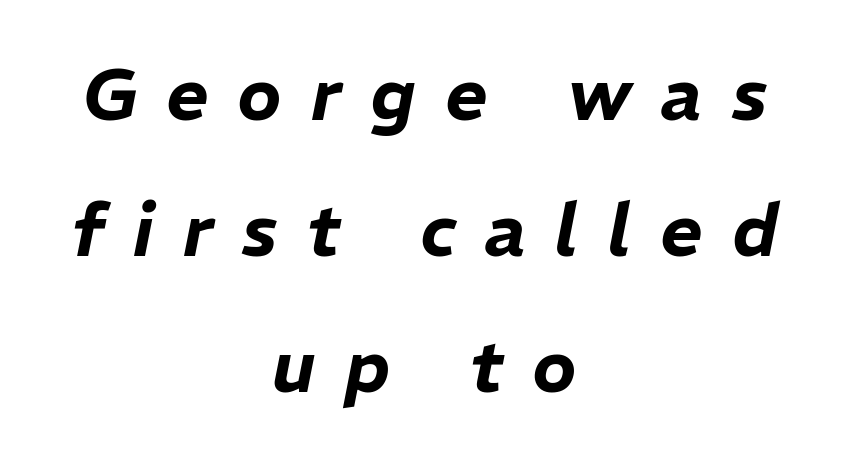
The image shows 73 px text type, italic (leaning right); set centered, line spacing 1.86x, unusually wide letter spacing (+0.4 em), not underlined; low stroke contrast and a medium x-height.
